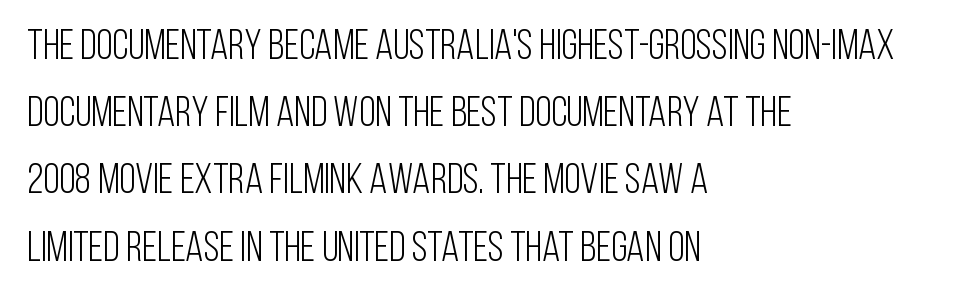
The image shows 42 px light, condensed sans-serif type, upright; set left-aligned, normal line spacing (1.6x), normal letter spacing, not underlined; low stroke contrast and a large x-height.
